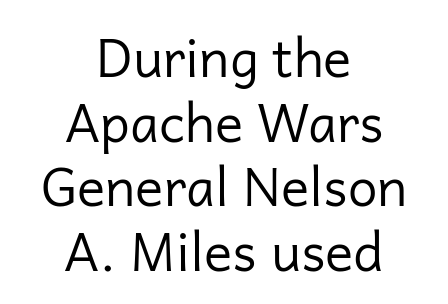
Q: Is the text bold? A: No.
Q: Is the text italic (slanted)? A: No, it is upright.
Q: Is the typeface a serif or a sans-serif typeface? A: Sans-serif.
Q: Is the text underlined? A: No.
Q: How is the paragraph aligned? A: Centered.
Q: Is the spacing between letters normal or unusually wide? A: Normal.
Q: Width (condensed, normal, or wide)? A: Normal.
Q: Stroke contrast? A: Low.
Q: x-height? A: Medium.
Q: Monospaced? A: No.
